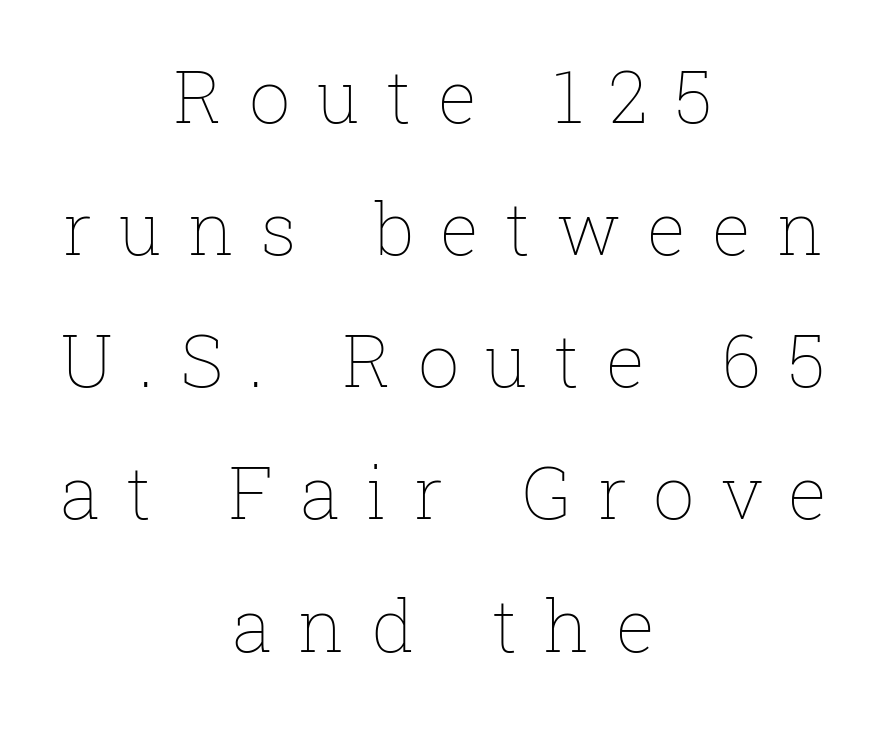
{"italic": "no", "bold": "no", "weight": "thin", "width": "normal", "stroke_contrast": "low", "x_height": "medium", "monospaced": "no", "underline": "no", "align": "center", "line_spacing_ratio": 1.81, "letter_spacing": "wide", "letter_spacing_em": 0.36, "glyph_px": 73}
